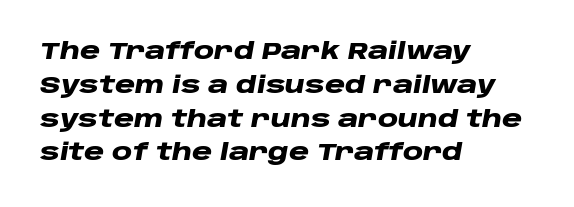
Q: Is the text bold? A: Yes.
Q: Is the text italic (slanted)? A: Yes, it leans right by about 10 degrees.
Q: Is the text underlined? A: No.
Q: How is the paragraph aligned? A: Left-aligned.
Q: Is the spacing between letters normal or unusually wide? A: Normal.
Q: Is the spacing between lines tight, normal or loose? A: Normal.
